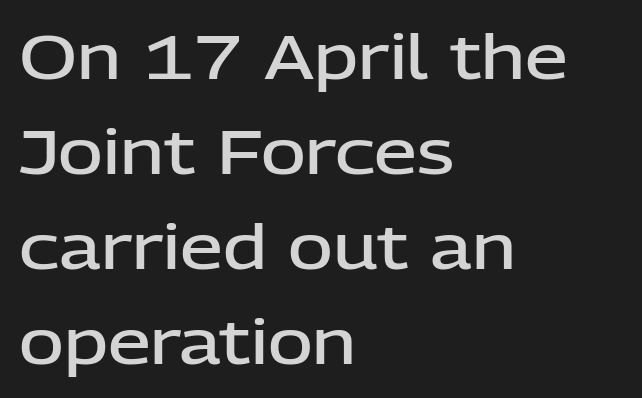
{"serif": "no", "italic": "no", "bold": "semi", "weight": "semibold", "width": "normal", "stroke_contrast": "low", "x_height": "medium", "monospaced": "no", "underline": "no", "align": "left", "line_spacing": "normal", "line_spacing_ratio": 1.56, "letter_spacing": "normal", "letter_spacing_em": 0.0, "glyph_px": 61}
